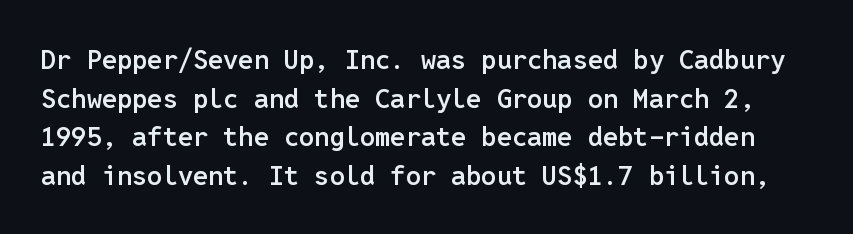
Q: Is the text bold? A: Semi-bold.
Q: Is the text italic (slanted)? A: No, it is upright.
Q: Is the text underlined? A: No.
Q: Is the spacing between letters normal or unusually wide? A: Normal.
Q: Is the spacing between lines tight, normal or loose? A: Normal.
